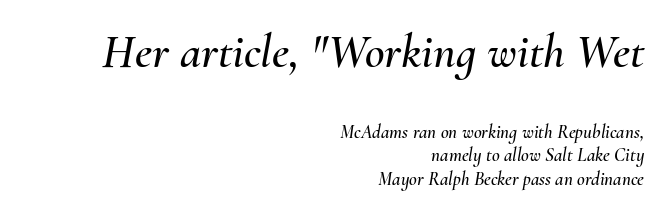
The area under the type is left untouched. Spacing between characters is what you'd get straight out of the box. The specimen reads as italic at a glance. You could not count columns in this text — the font is proportionally spaced. Line ends are locked; line starts wander.
